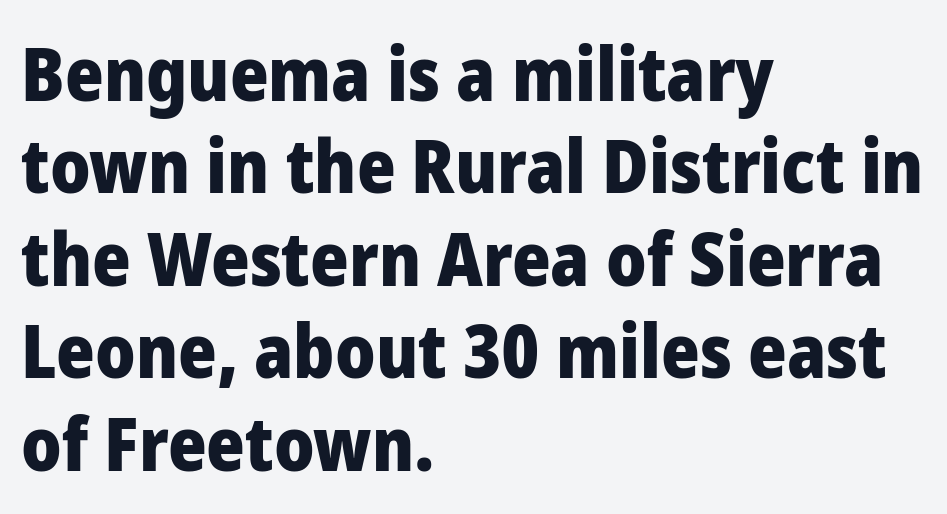
The image shows 74 px heavy sans-serif type, upright; set left-aligned, normal line spacing (1.25x), normal letter spacing, not underlined; low stroke contrast and a medium x-height.
